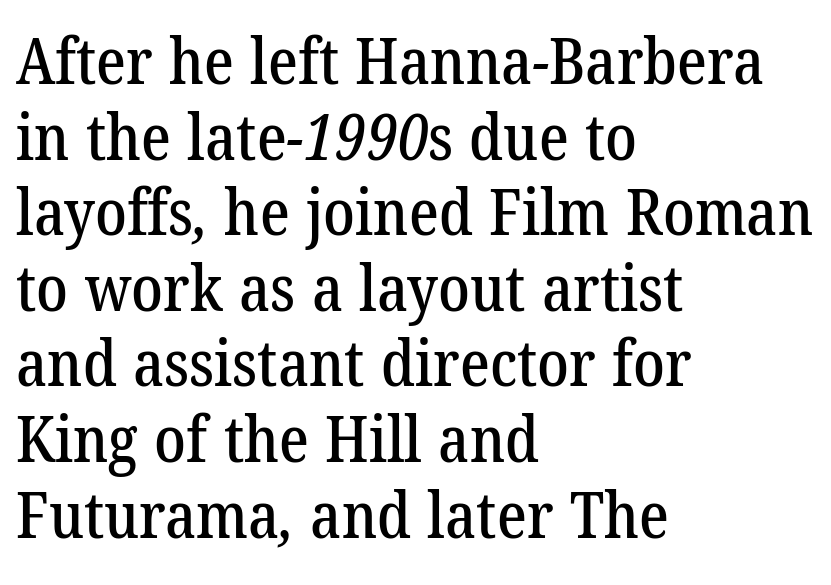
The zone under the glyphs is completely vacant. Look at the bottom of the vertical strokes: they flare into serifs here. Looks like regular typesetting: each glyph gets only the width it needs. Nobody touched the tracking dial on this one.
